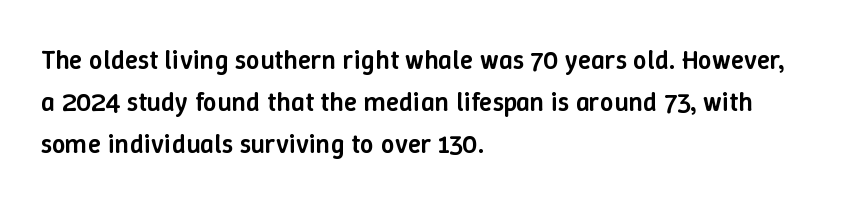
{"italic": "no", "bold": "semi", "underline": "no", "align": "left", "line_spacing": "normal", "line_spacing_ratio": 1.56, "letter_spacing": "normal", "letter_spacing_em": 0.0, "glyph_px": 27}
